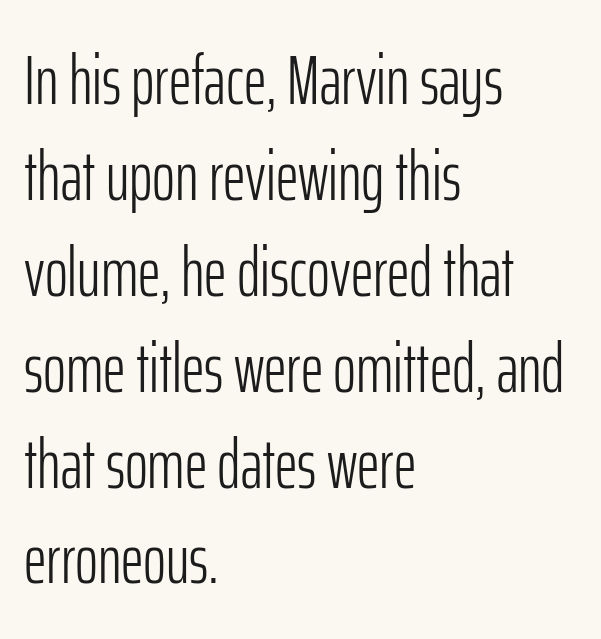
Rows of type keep a routine distance in the vertical direction. The font is comparable to plain body text, perhaps lighter. The letters sit at their default tracking, neither squeezed nor spread. Bare-footed words on every line. Style check: upright. The characters display no serif detailing; their extremities are plain.
